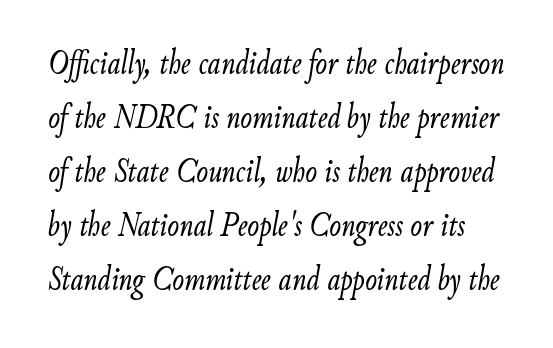
Q: Is the text bold? A: No.
Q: Is the text italic (slanted)? A: Yes, it leans right by about 9 degrees.
Q: Is the text underlined? A: No.
Q: Is the spacing between letters normal or unusually wide? A: Normal.
Q: Is the spacing between lines tight, normal or loose? A: Normal.
Q: Width (condensed, normal, or wide)? A: Condensed.
Q: Stroke contrast? A: Low.
Q: x-height? A: Small.
Q: Monospaced? A: No.
